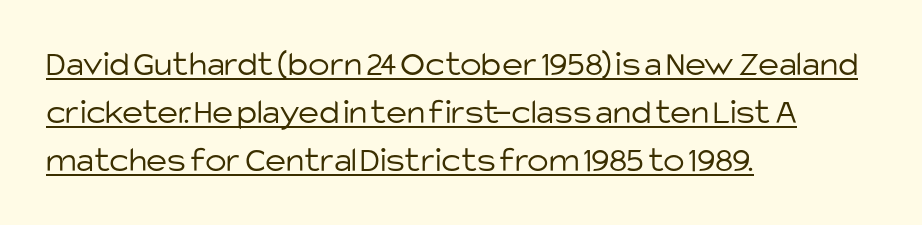
Reading down the block, your eye returns to a fixed left position each line. This is roman type, the default non-slanted kind. What decoration does the sample have? An underline. Is this a fixed-width face? No — the glyphs have proportional, varying widths.
